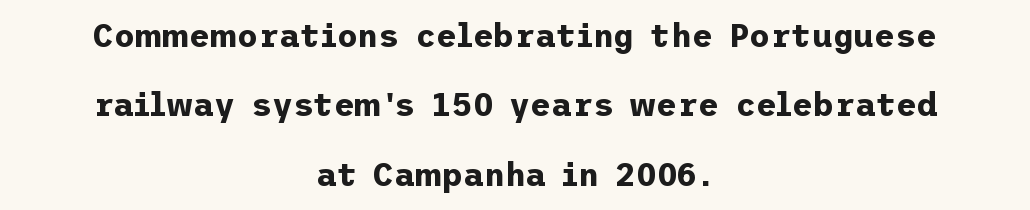
Descenders hang freely into open space. Does the weight exceed regular? Yes, all the way to bold. The block of text is sparse from top to bottom, with ample space between rows. Students, note that the glyphs here touch the page at normal intervals. Neither beginnings nor endings align; midpoints do. A typesetter would label this face a sans.
